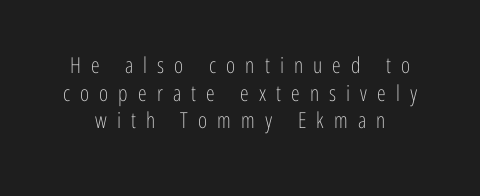
Decoration check: the copy has no underline. Does extra space separate the letters? Yes, quite a lot of it. The font sits on the lighter half of the weight spectrum, regular included. Every stem runs plumb, perpendicular to the baseline. A normal amount of white space separates one row of letters from the next.
